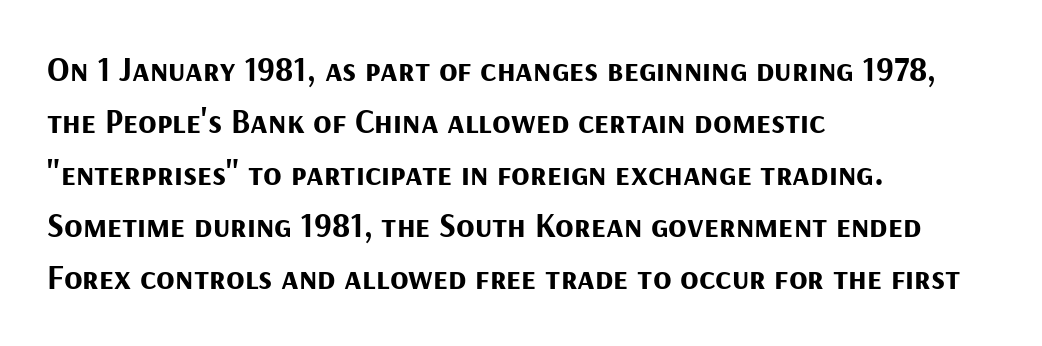
The baseline area is clear. Varying glyph widths throughout — classic text-font behaviour. Does the weight exceed regular? Yes, all the way to bold. Tracking here is standard; glyphs follow each other at the usual distance. Teacher's note: observe the even left margin — that is flush-left alignment. A typesetter would mark this as roman, not italic.
